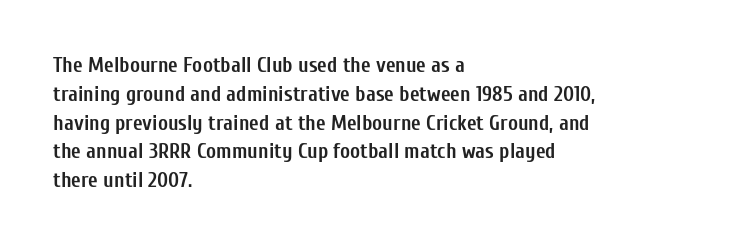
Leftover space on each line is placed entirely after the last word. The baseline area is clear. Tracking value appears to be zero — textbook default spacing. Is the type bold? Yes — the strokes are clearly thick and heavy.
